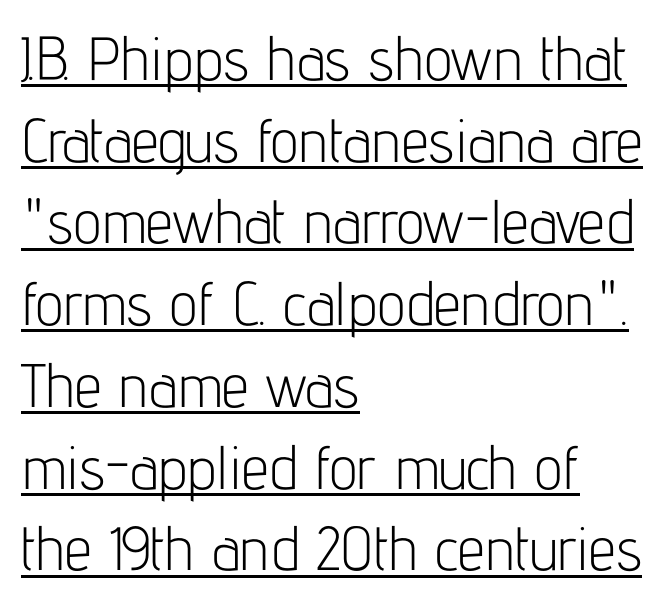
Q: Is the text bold? A: No.
Q: Is the text italic (slanted)? A: No, it is upright.
Q: Is the typeface a serif or a sans-serif typeface? A: Sans-serif.
Q: Is the text underlined? A: Yes.
Q: How is the paragraph aligned? A: Left-aligned.
Q: Is the spacing between letters normal or unusually wide? A: Normal.
Q: Is the spacing between lines tight, normal or loose? A: Normal.
Q: Width (condensed, normal, or wide)? A: Condensed.
Q: Stroke contrast? A: Low.
Q: x-height? A: Medium.
Q: Monospaced? A: No.
